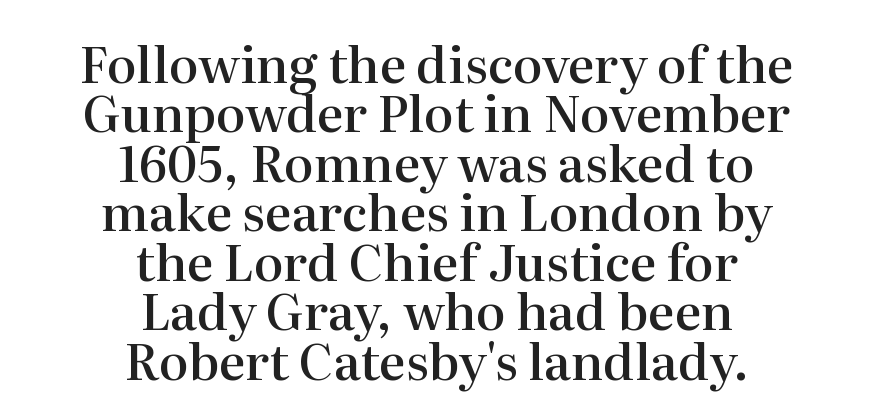
The passage shown stacks its lines with hardly any gap. Moderately thickened strokes mark this as semibold type. Spacing verdict: proportional, widths tailored to each character. Does the lettering tilt? It doesn't — this is upright. Characters follow at the spacing the type designer built in. The text was rendered using a seriffed face with decorative stroke endings.
